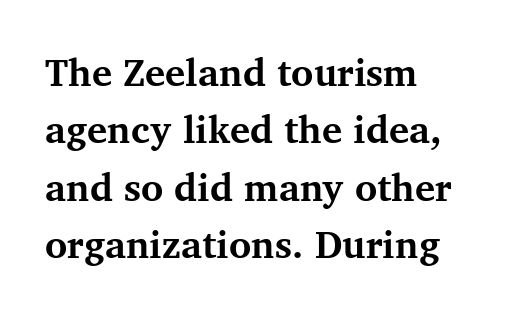
The image shows 38 px bold serif type, upright; set left-aligned, normal line spacing (1.51x), normal letter spacing, not underlined; medium stroke contrast and a medium x-height.
